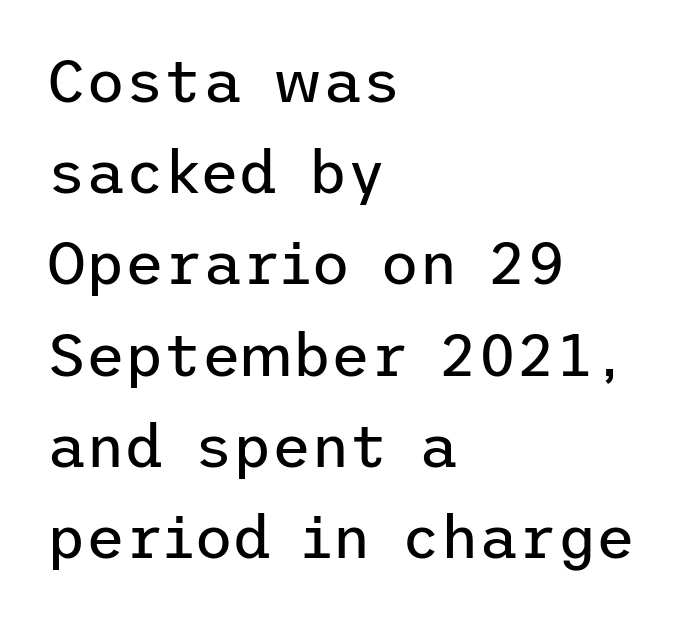
Q: Is the text bold? A: No.
Q: Is the text italic (slanted)? A: No, it is upright.
Q: Is the typeface a serif or a sans-serif typeface? A: Sans-serif.
Q: Is the text underlined? A: No.
Q: How is the paragraph aligned? A: Left-aligned.
Q: Is the spacing between letters normal or unusually wide? A: Normal.
Q: Is the spacing between lines tight, normal or loose? A: Normal.
Q: Width (condensed, normal, or wide)? A: Normal.
Q: Stroke contrast? A: Low.
Q: x-height? A: Medium.
